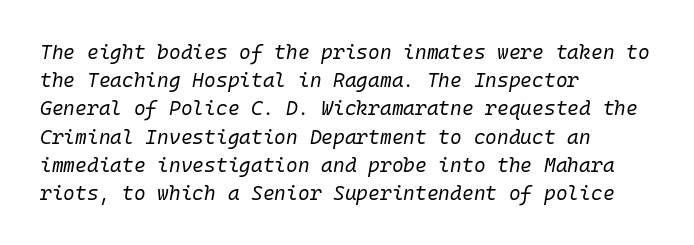
Q: Is the text bold? A: No.
Q: Is the text italic (slanted)? A: Yes, it leans right by about 10 degrees.
Q: Is the text underlined? A: No.
Q: How is the paragraph aligned? A: Left-aligned.
Q: Is the spacing between letters normal or unusually wide? A: Normal.
Q: Is the spacing between lines tight, normal or loose? A: Normal.
